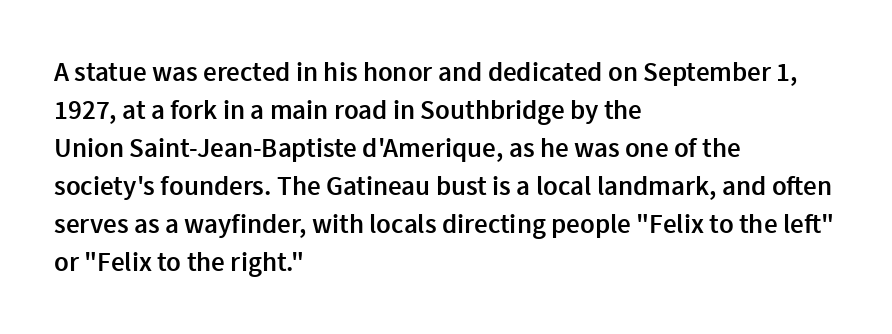
The image shows 27 px text type, upright; set left-aligned, normal line spacing (1.41x), normal letter spacing, not underlined.
